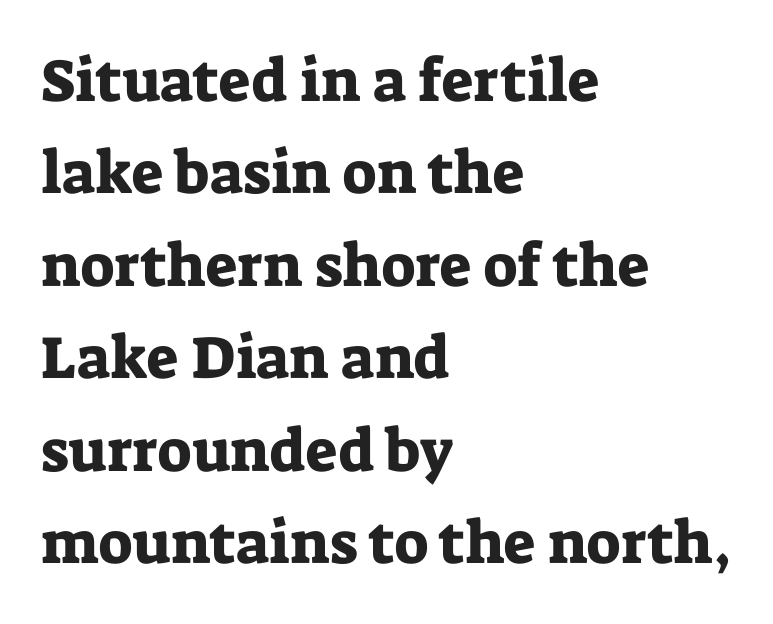
The image shows 60 px serif type, upright; set left-aligned, normal line spacing (1.54x), normal letter spacing, not underlined; low stroke contrast and a medium x-height.
